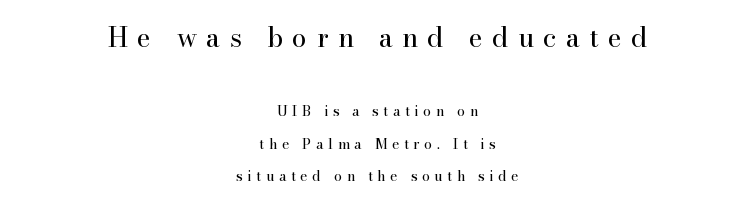
{"italic": "no", "bold": "no", "underline": "no", "align": "center", "line_spacing": "loose", "line_spacing_ratio": 2.32, "letter_spacing": "wide", "letter_spacing_em": 0.34, "larger_block": "first", "size_ratio": 1.93, "glyph_px": 27}
